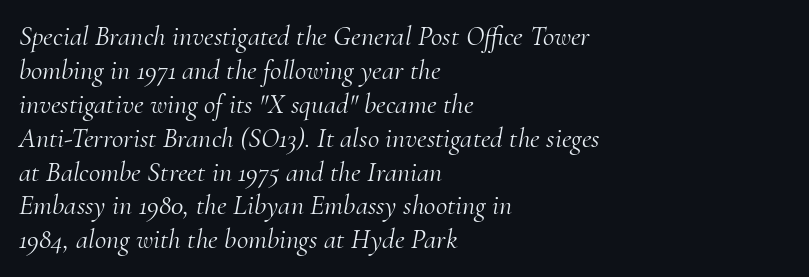
Classification — serif. Yep, that's italic — everything's leaning. Character widths vary here, with narrow letters taking less room than wide ones. Bold? No — there's no thickening of the strokes. Every row of glyphs begins at an identical x-position on the left. Between one letter and the next there's only the usual sliver of space.
